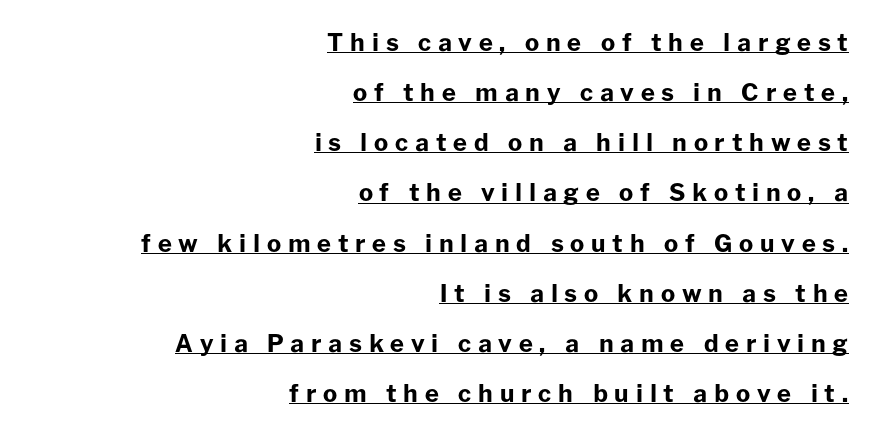
Q: Is the text bold? A: Yes.
Q: Is the text italic (slanted)? A: No, it is upright.
Q: Is the text underlined? A: Yes.
Q: How is the paragraph aligned? A: Right-aligned.
Q: Is the spacing between letters normal or unusually wide? A: Unusually wide.
Q: Is the spacing between lines tight, normal or loose? A: Loose.
